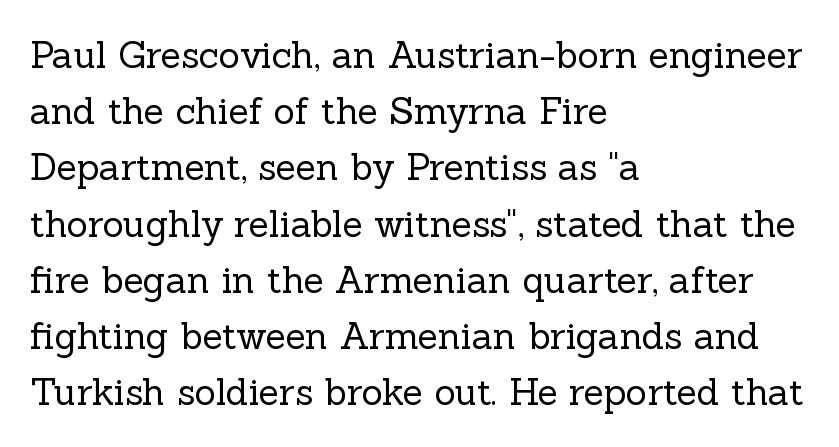
{"serif": "yes", "italic": "no", "bold": "no", "weight": "regular", "width": "normal", "x_height": "medium", "monospaced": "no", "underline": "no", "align": "left", "line_spacing": "normal", "line_spacing_ratio": 1.52, "letter_spacing": "normal", "letter_spacing_em": 0.0, "glyph_px": 37}
